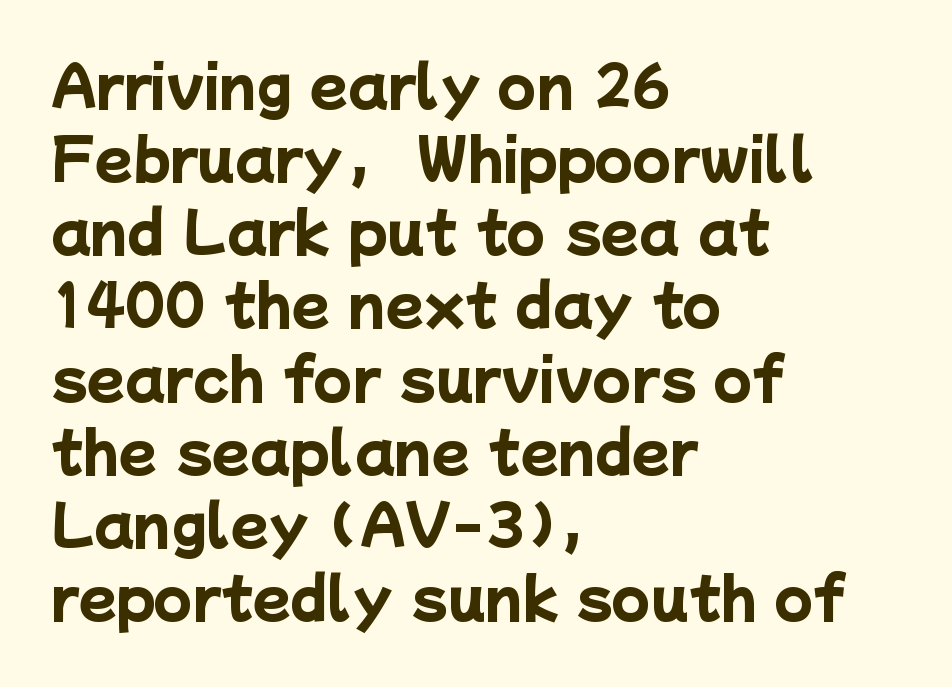
{"serif": "no", "bold": "yes", "weight": "heavy", "width": "normal", "stroke_contrast": "low", "x_height": "medium", "monospaced": "no", "underline": "no", "align": "left", "line_spacing": "normal", "line_spacing_ratio": 1.33, "letter_spacing": "normal", "letter_spacing_em": 0.0, "glyph_px": 55}
